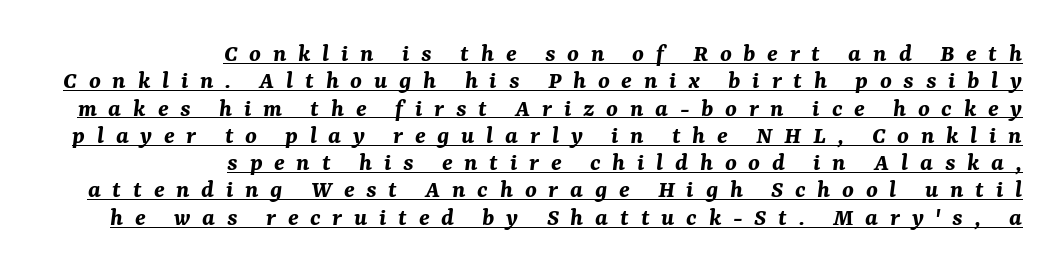
{"italic": "yes", "lean": "right", "slant_degrees": 7, "bold": "yes", "underline": "yes", "align": "right", "line_spacing": "tight", "line_spacing_ratio": 1.05, "letter_spacing": "wide", "letter_spacing_em": 0.45, "glyph_px": 26}
